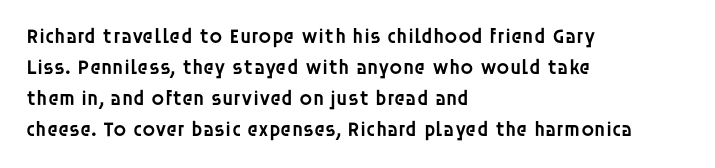
{"italic": "no", "bold": "semi", "underline": "no", "align": "left", "line_spacing": "normal", "line_spacing_ratio": 1.48, "letter_spacing": "normal", "letter_spacing_em": 0.0, "glyph_px": 21}
